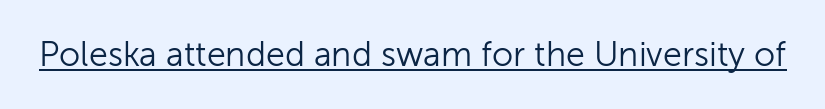
Q: Is the text bold? A: No.
Q: Is the text italic (slanted)? A: No, it is upright.
Q: Is the typeface a serif or a sans-serif typeface? A: Sans-serif.
Q: Is the text underlined? A: Yes.
Q: Is the spacing between letters normal or unusually wide? A: Normal.
Q: Width (condensed, normal, or wide)? A: Normal.
Q: Stroke contrast? A: Low.
Q: x-height? A: Medium.
Q: Monospaced? A: No.
